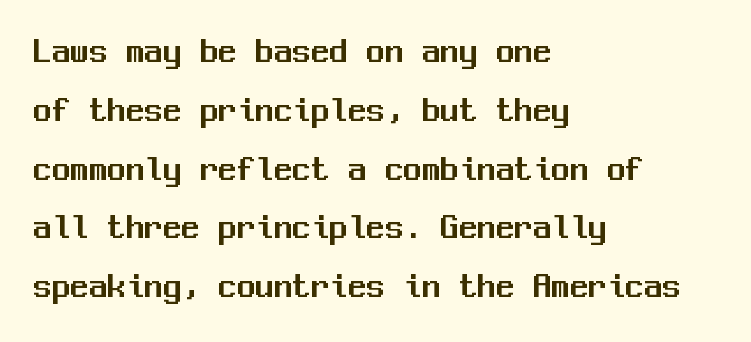
Q: Is the text italic (slanted)? A: No, it is upright.
Q: Is the typeface a serif or a sans-serif typeface? A: Sans-serif.
Q: Is the text underlined? A: No.
Q: How is the paragraph aligned? A: Left-aligned.
Q: Is the spacing between letters normal or unusually wide? A: Normal.
Q: Is the spacing between lines tight, normal or loose? A: Normal.
Q: Width (condensed, normal, or wide)? A: Normal.
Q: Stroke contrast? A: Medium.
Q: x-height? A: Medium.
Q: Monospaced? A: Yes.
